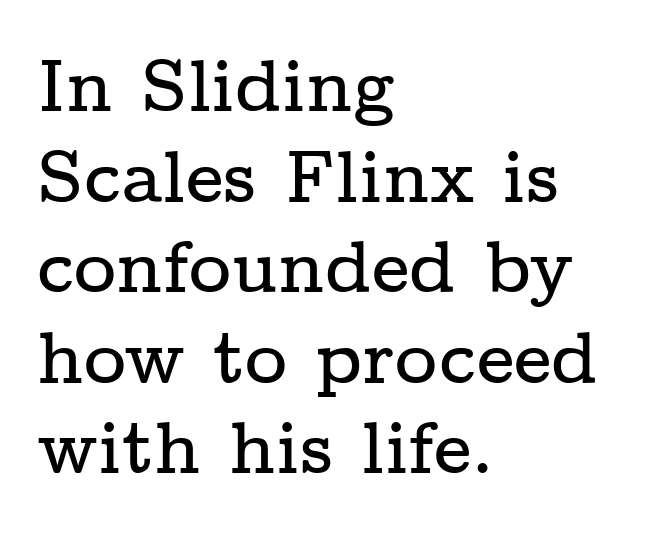
The characters display serif detailing at their extremities. One-word summary of the alignment: left. Any mark beneath the type? The region is blank. Tracking here is standard; glyphs follow each other at the usual distance.
